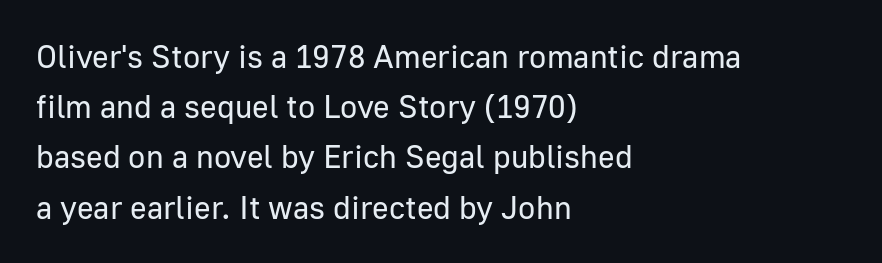
Caption: face not bold, strokes unweighted. Any mark beneath the type? The region is blank. In terms of letterform style, serifs are entirely absent. The typography opts for an upright posture over an oblique one. The ragged edge is on the right, which tells us the setting is flush left. The horizontal fit of the characters is conventional and even.
